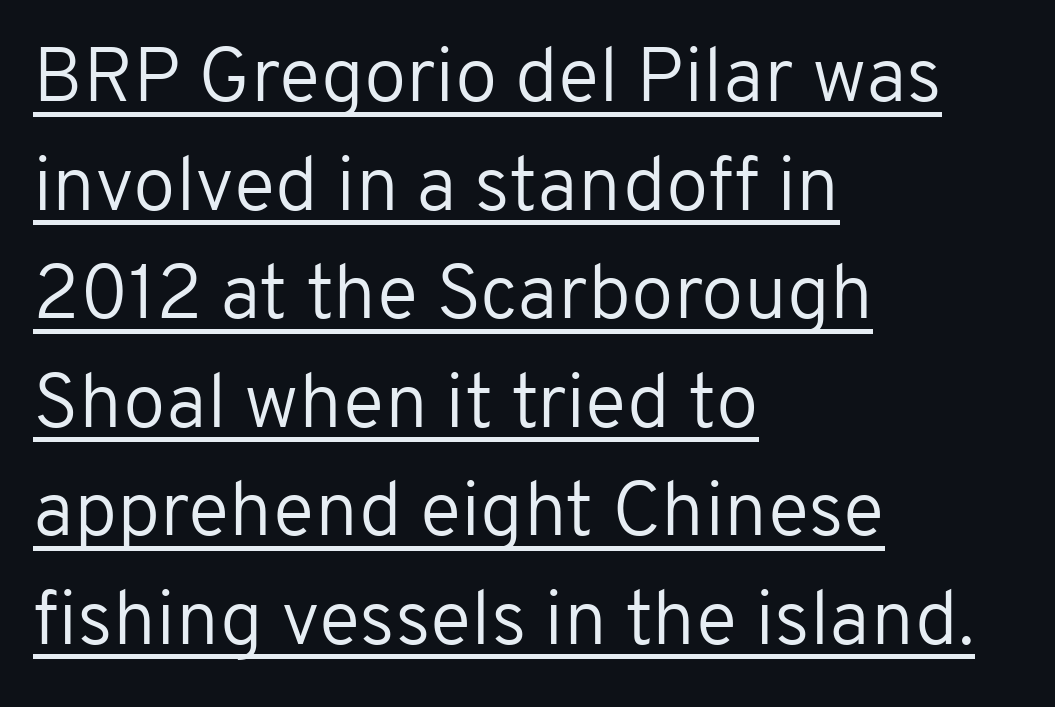
Q: Is the text bold? A: No.
Q: Is the text italic (slanted)? A: No, it is upright.
Q: Is the typeface a serif or a sans-serif typeface? A: Sans-serif.
Q: Is the text underlined? A: Yes.
Q: How is the paragraph aligned? A: Left-aligned.
Q: Is the spacing between letters normal or unusually wide? A: Normal.
Q: Is the spacing between lines tight, normal or loose? A: Normal.
Q: Width (condensed, normal, or wide)? A: Normal.
Q: Stroke contrast? A: Low.
Q: x-height? A: Medium.
Q: Monospaced? A: No.
